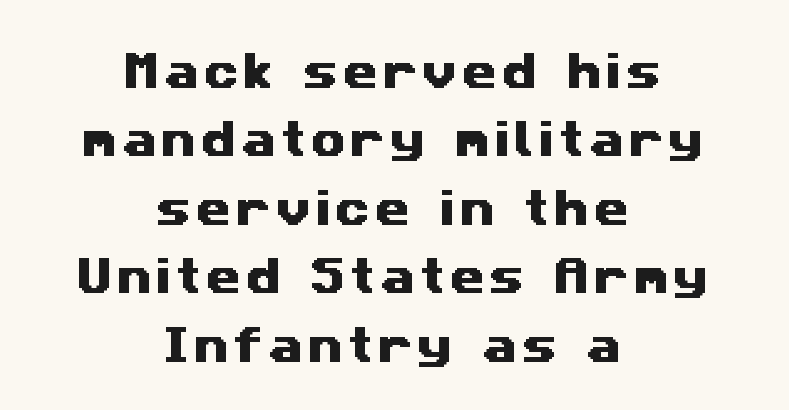
{"serif": "no", "width": "wide", "stroke_contrast": "medium", "x_height": "medium", "monospaced": "no", "underline": "no", "align": "center", "line_spacing_ratio": 1.71, "glyph_px": 40}
